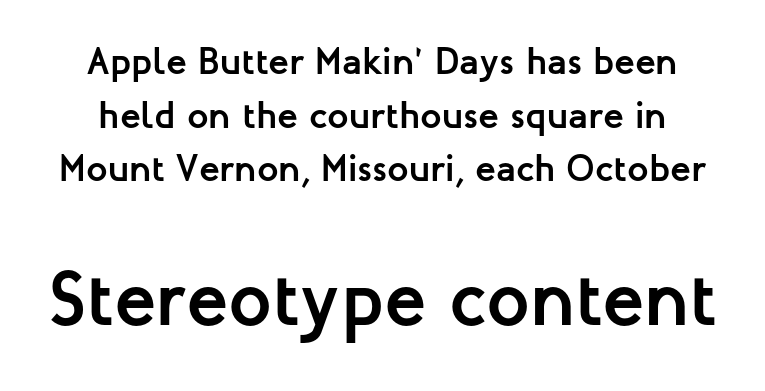
{"serif": "no", "italic": "no", "bold": "yes", "weight": "semibold", "width": "normal", "stroke_contrast": "low", "x_height": "medium", "monospaced": "no", "underline": "no", "line_spacing": "normal", "line_spacing_ratio": 1.41, "letter_spacing": "normal", "letter_spacing_em": 0.0, "larger_block": "second", "size_ratio": 2.03, "glyph_px": 77}
